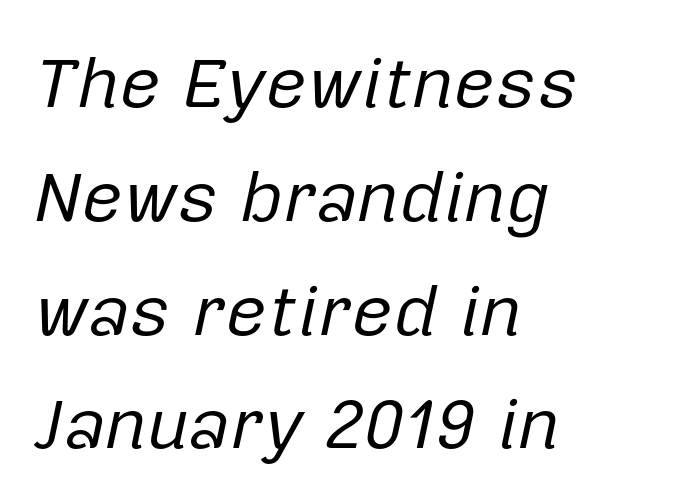
The image shows 72 px regular-weight type, italic (leaning right); set left-aligned, normal line spacing (1.58x), normal letter spacing, not underlined; low stroke contrast and a medium x-height.
